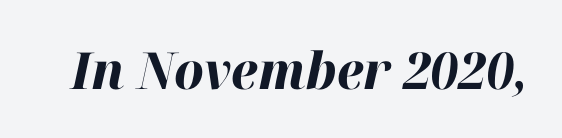
Q: Is the text bold? A: Yes.
Q: Is the text italic (slanted)? A: Yes, it leans right by about 12 degrees.
Q: Is the text underlined? A: No.
Q: Is the spacing between letters normal or unusually wide? A: Normal.
Q: Width (condensed, normal, or wide)? A: Normal.
Q: Stroke contrast? A: High.
Q: x-height? A: Medium.
Q: Monospaced? A: No.
